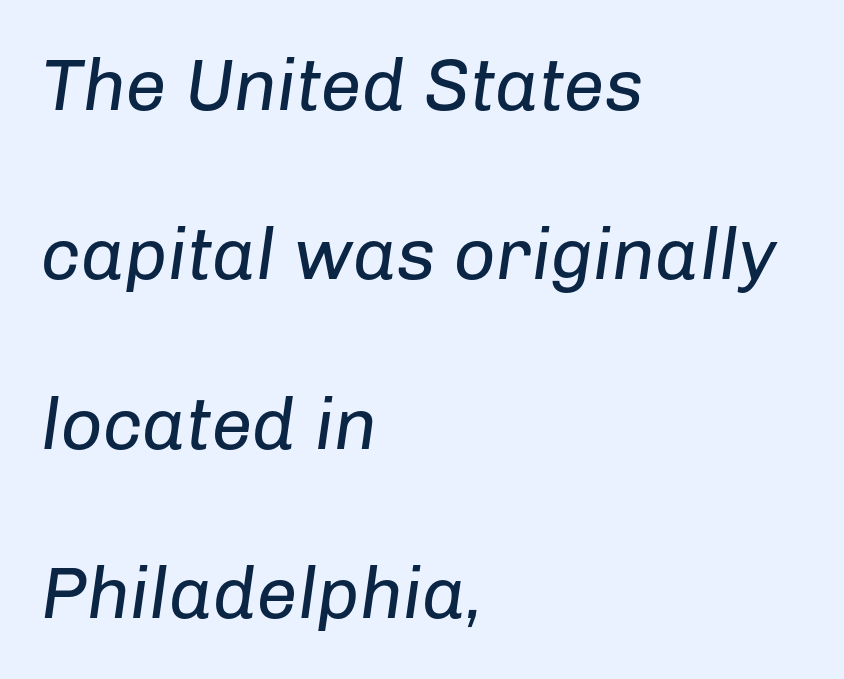
{"italic": "yes", "lean": "right", "slant_degrees": 8, "bold": "no", "weight": "regular", "width": "normal", "stroke_contrast": "low", "x_height": "medium", "monospaced": "no", "underline": "no", "align": "left", "line_spacing": "loose", "line_spacing_ratio": 2.32, "letter_spacing": "normal", "letter_spacing_em": 0.0, "glyph_px": 73}
